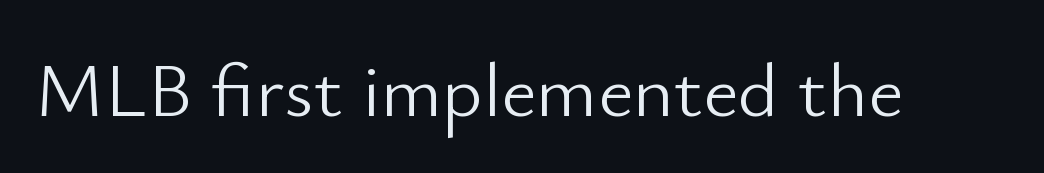
{"serif": "no", "italic": "no", "bold": "no", "weight": "light", "width": "normal", "stroke_contrast": "low", "x_height": "small", "monospaced": "no", "underline": "no", "letter_spacing": "normal", "letter_spacing_em": 0.0, "glyph_px": 77}
